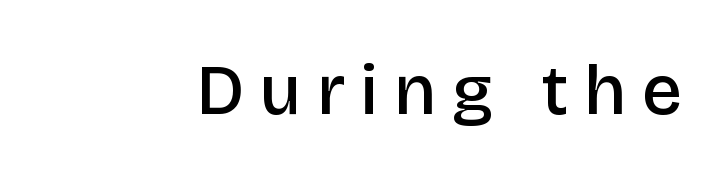
Has an underline been added? It has not. In terms of weight, the rendering is demibold, just under bold. This sample has the flowing, uneven cadence of proportional lettering. Note: no serifs on the glyphs. The axis of the letterforms is exactly vertical. Display-style spreading of the glyphs; the letterfit is very open.
